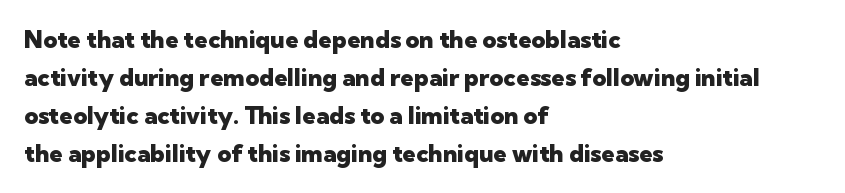
The space between consecutive lines is moderate. Alignment: flush left. The passage shown is not underscored anywhere. The type is set solid horizontally, with unmodified tracking. The characters look thick and weighty, a clear bold. Unlike italic type, these characters show no tilt at all.
